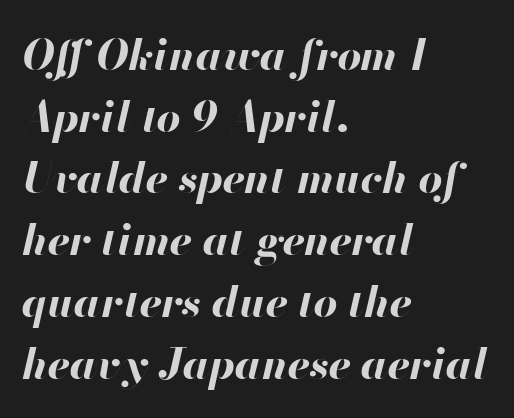
The image shows 42 px bold type, italic (leaning right); set left-aligned, normal line spacing (1.47x), normal letter spacing, not underlined; high stroke contrast and a small x-height.
